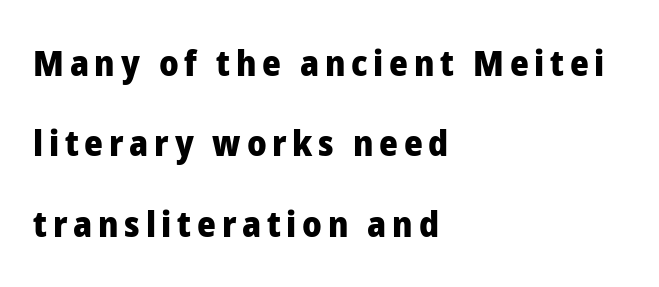
The image shows 36 px heavy sans-serif type, upright; set left-aligned, loose line spacing (2.23x), not underlined; low stroke contrast and a medium x-height.
